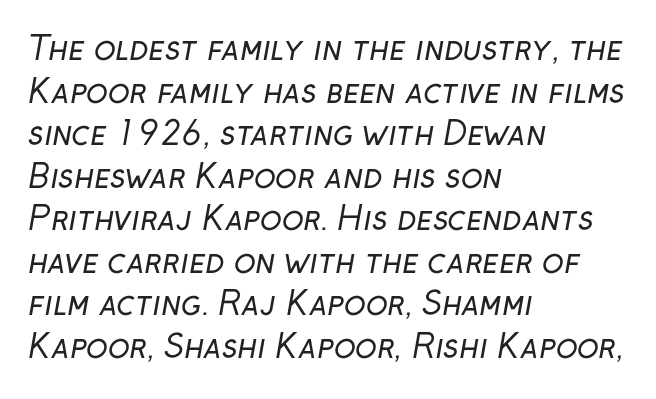
Q: Is the text bold? A: No.
Q: Is the typeface a serif or a sans-serif typeface? A: Sans-serif.
Q: Is the text underlined? A: No.
Q: How is the paragraph aligned? A: Left-aligned.
Q: Is the spacing between letters normal or unusually wide? A: Normal.
Q: Is the spacing between lines tight, normal or loose? A: Normal.
Q: Width (condensed, normal, or wide)? A: Normal.
Q: Stroke contrast? A: Low.
Q: x-height? A: Medium.
Q: Monospaced? A: No.
